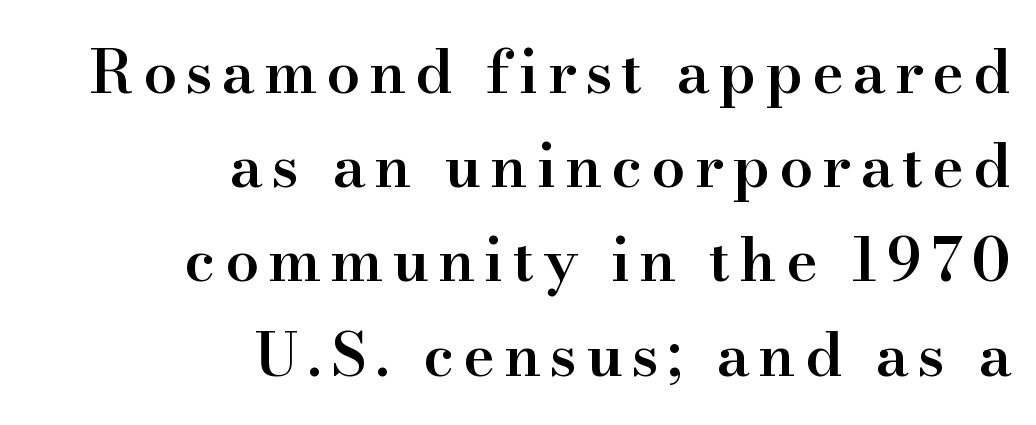
{"serif": "yes", "italic": "no", "bold": "semi", "weight": "semibold", "width": "normal", "stroke_contrast": "high", "x_height": "small", "monospaced": "no", "underline": "no", "align": "right", "line_spacing": "normal", "line_spacing_ratio": 1.57, "glyph_px": 60}
